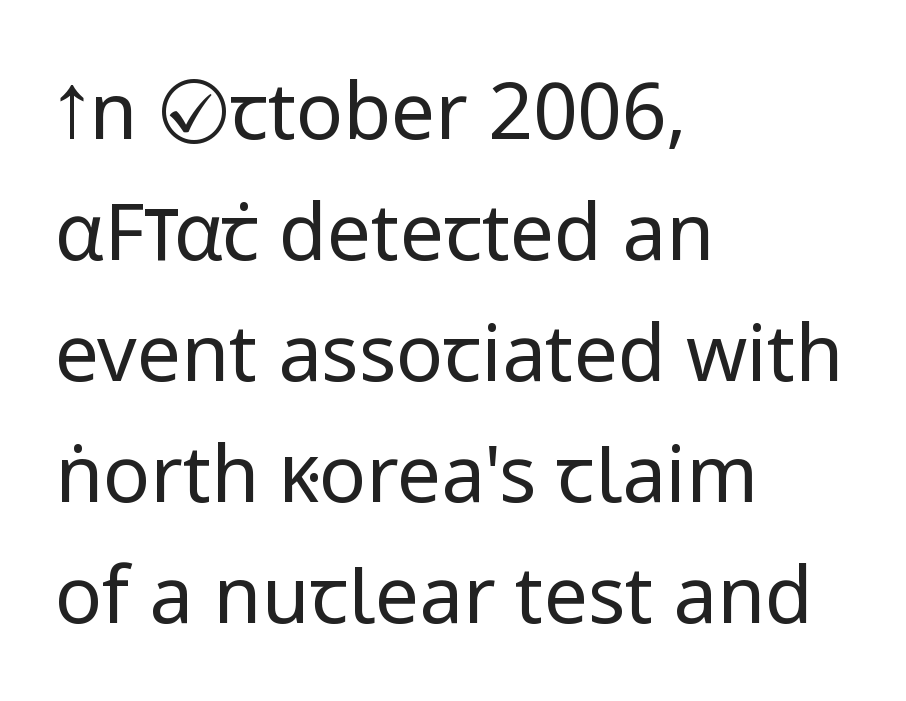
The image shows 78 px regular-weight sans-serif type, upright; set left-aligned, normal line spacing (1.55x), normal letter spacing, not underlined; low stroke contrast and a medium x-height.
